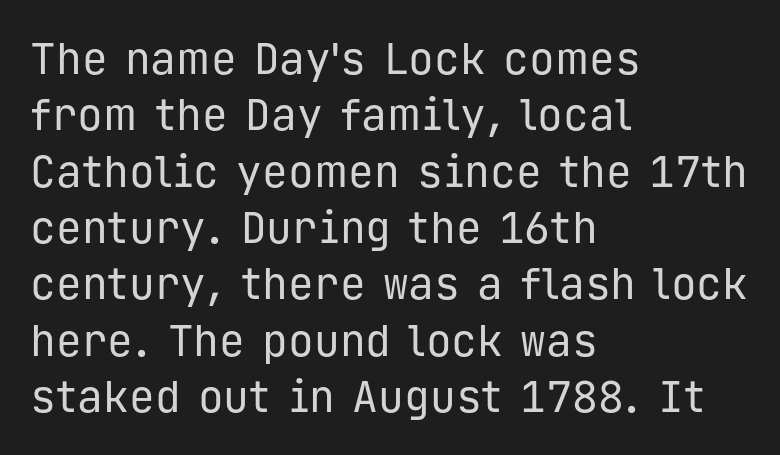
Q: Is the text bold? A: No.
Q: Is the text italic (slanted)? A: No, it is upright.
Q: Is the typeface a serif or a sans-serif typeface? A: Sans-serif.
Q: Is the text underlined? A: No.
Q: How is the paragraph aligned? A: Left-aligned.
Q: Is the spacing between letters normal or unusually wide? A: Normal.
Q: Is the spacing between lines tight, normal or loose? A: Normal.
Q: Width (condensed, normal, or wide)? A: Normal.
Q: Stroke contrast? A: Low.
Q: x-height? A: Medium.
Q: Monospaced? A: Yes.
